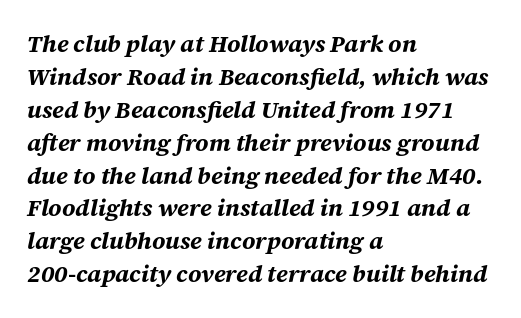
The image shows 24 px bold type, italic (leaning right); set left-aligned, normal line spacing (1.37x), normal letter spacing, not underlined.
